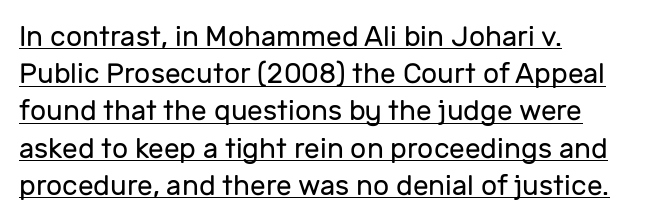
Normally led — the rows are evenly, conventionally spaced. Students, note that the glyphs here touch the page at normal intervals. When letters stand straight like this, we call the style roman or upright. No heavy texture on the line: the type isn't bold. Compared with undecorated copy, this sample adds a rule below the words. Looks like regular typesetting: each glyph gets only the width it needs.
